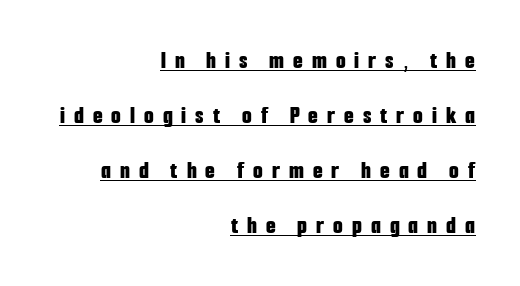
{"italic": "no", "bold": "yes", "underline": "yes", "align": "right", "line_spacing": "loose", "line_spacing_ratio": 2.2, "letter_spacing": "wide", "letter_spacing_em": 0.36, "glyph_px": 25}
